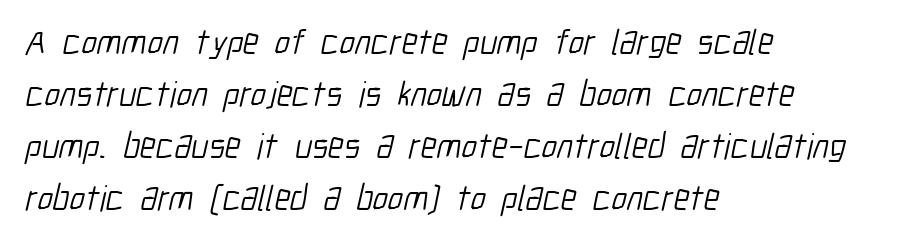
{"serif": "no", "bold": "no", "weight": "light", "width": "condensed", "stroke_contrast": "low", "x_height": "medium", "monospaced": "no", "underline": "no", "align": "left", "line_spacing": "normal", "line_spacing_ratio": 1.44, "letter_spacing": "normal", "letter_spacing_em": 0.0, "glyph_px": 36}
